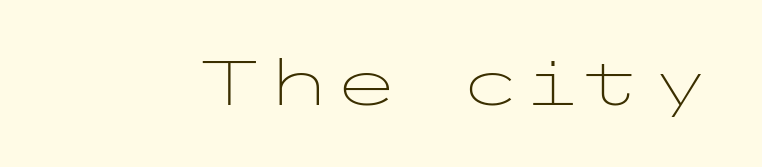
Short note: letters normally spaced. Descenders hang freely into open space. It's the straight-up-and-down kind of type. Is the stroke heavy? The answer is a plain regular-or-lighter. I'd call this a sans setting — the letters go barefoot.
